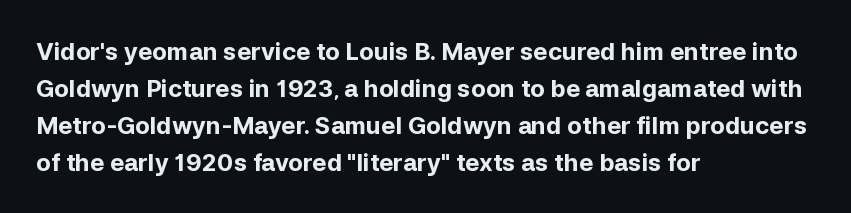
{"italic": "no", "bold": "yes", "underline": "no", "align": "left", "line_spacing": "normal", "line_spacing_ratio": 1.54, "letter_spacing": "normal", "letter_spacing_em": 0.0, "glyph_px": 24}
